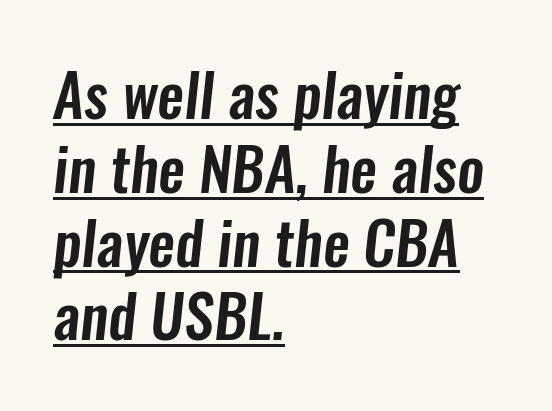
The image shows 60 px condensed sans-serif type; set left-aligned, line spacing 1.23x, normal letter spacing, underlined; low stroke contrast and a medium x-height.
